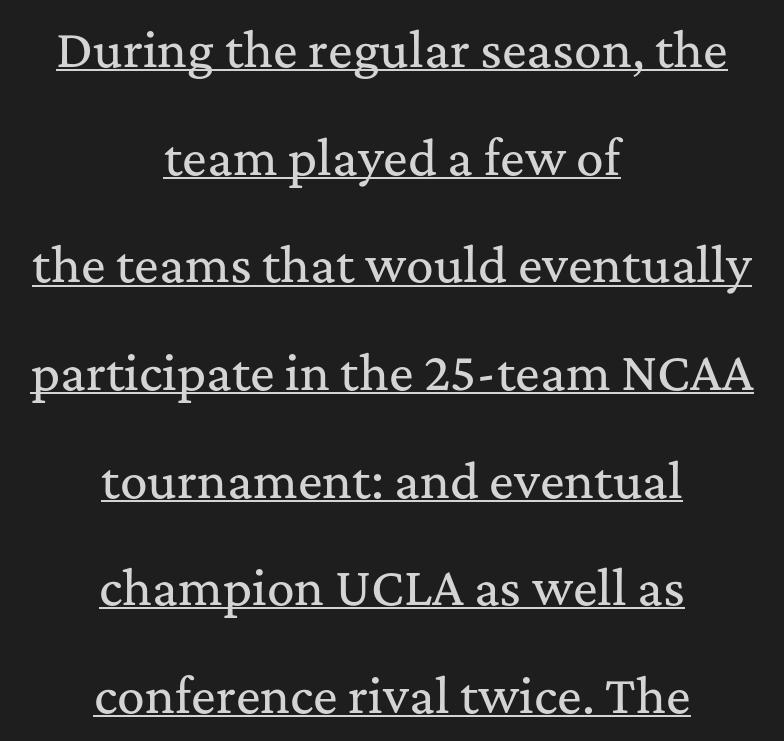
The image shows 46 px serif type, upright; set centered, loose line spacing (2.34x), normal letter spacing, underlined; medium stroke contrast and a medium x-height.
